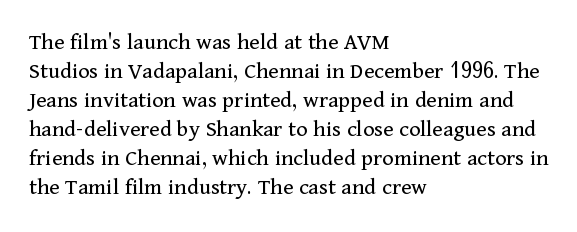
The image shows 24 px text type, upright; set left-aligned, line spacing 1.21x, normal letter spacing, not underlined.
